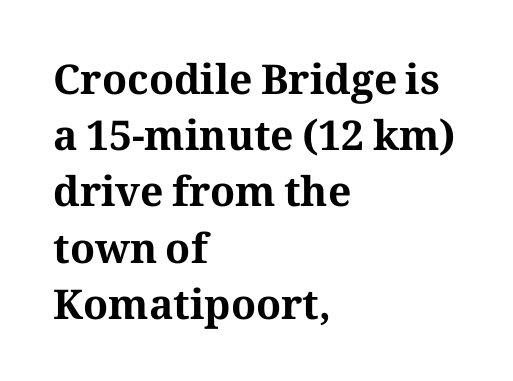
The image shows 41 px bold serif type, upright; set left-aligned, normal line spacing (1.37x), normal letter spacing, not underlined; medium stroke contrast and a medium x-height.
